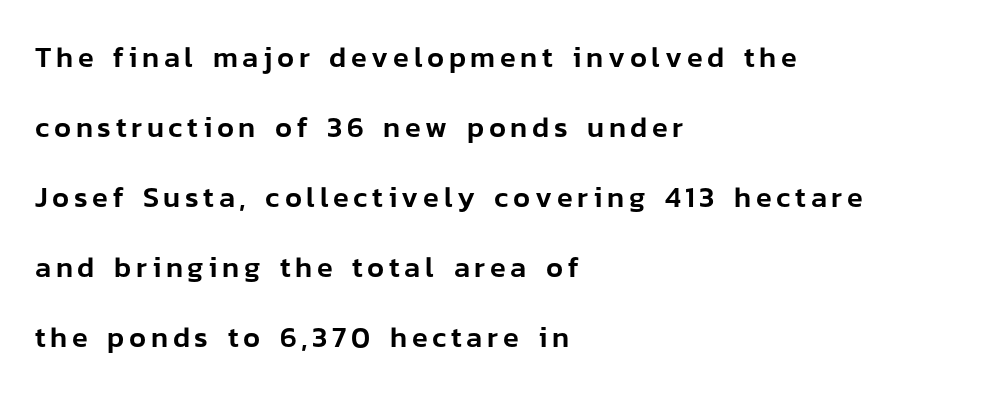
{"serif": "no", "italic": "no", "width": "normal", "stroke_contrast": "low", "x_height": "medium", "monospaced": "no", "underline": "no", "align": "left", "line_spacing": "loose", "line_spacing_ratio": 2.41, "glyph_px": 29}
